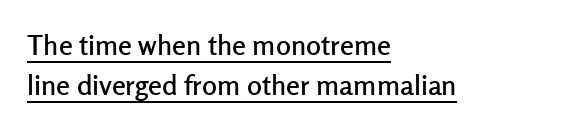
{"serif": "no", "italic": "no", "width": "normal", "stroke_contrast": "low", "x_height": "medium", "monospaced": "no", "underline": "yes", "align": "left", "line_spacing": "normal", "line_spacing_ratio": 1.43, "letter_spacing": "normal", "letter_spacing_em": 0.0, "glyph_px": 28}
